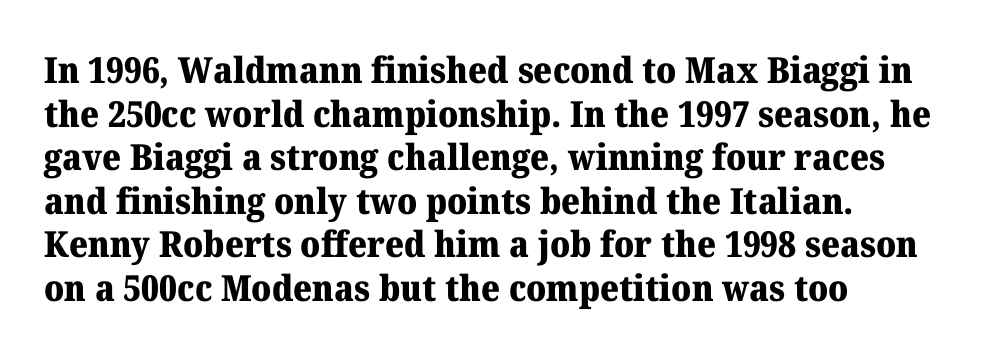
The image shows 36 px heavy serif type, upright; set left-aligned, line spacing 1.21x, normal letter spacing, not underlined; medium stroke contrast and a medium x-height.
